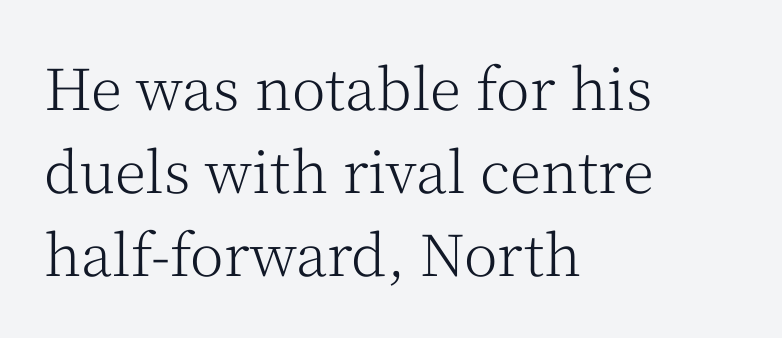
{"serif": "yes", "italic": "no", "bold": "no", "weight": "light", "width": "normal", "stroke_contrast": "medium", "x_height": "medium", "monospaced": "no", "underline": "no", "align": "left", "line_spacing": "normal", "line_spacing_ratio": 1.46, "letter_spacing": "normal", "letter_spacing_em": 0.0, "glyph_px": 57}
